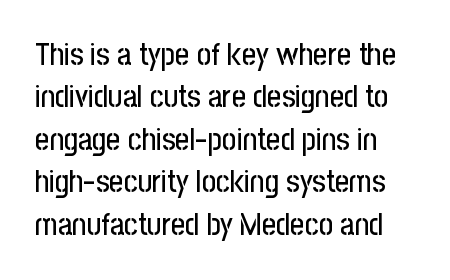
The image shows 31 px condensed sans-serif type, upright; set normal line spacing (1.37x), normal letter spacing, not underlined; low stroke contrast and a medium x-height.
